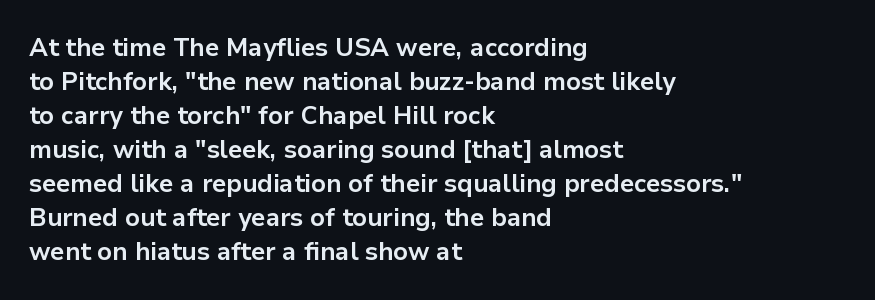
Q: Is the text bold? A: Yes.
Q: Is the text italic (slanted)? A: No, it is upright.
Q: Is the text underlined? A: No.
Q: How is the paragraph aligned? A: Left-aligned.
Q: Is the spacing between letters normal or unusually wide? A: Normal.
Q: Is the spacing between lines tight, normal or loose? A: Normal.
